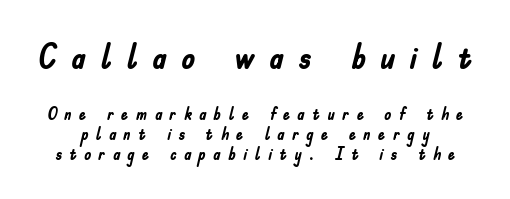
Whoever set this chose condensed vertical rhythm over breathing room. This sample uses expanded letter spacing, leaving extra air between glyphs. The letters in the upper block stand taller than those in the block below. A typesetter would call this proportional, since set widths differ per character.
